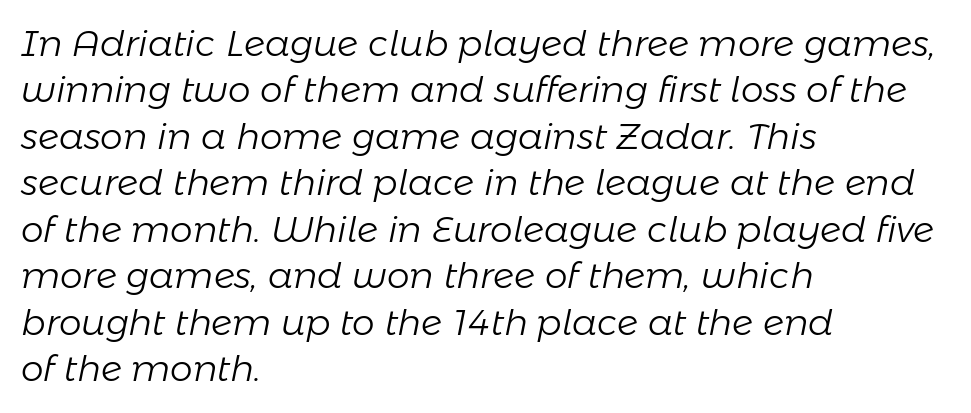
The image shows 36 px light type, italic (leaning right); set left-aligned, normal line spacing (1.29x), normal letter spacing, not underlined; low stroke contrast and a medium x-height.
